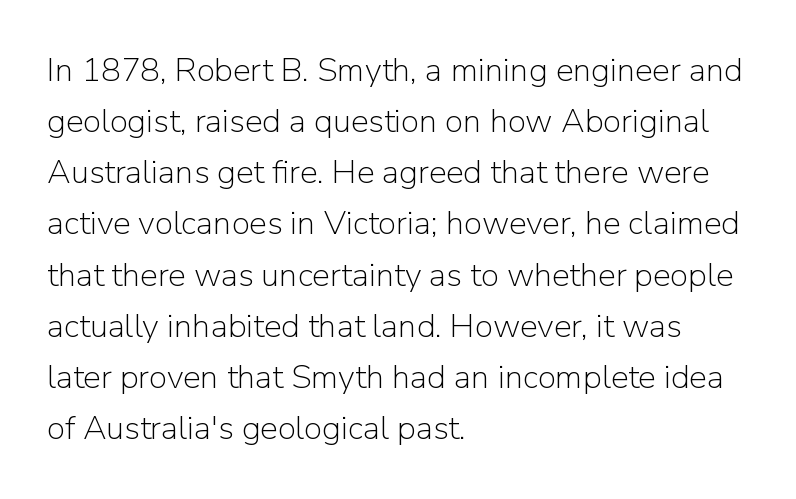
{"serif": "no", "italic": "no", "bold": "no", "weight": "light", "width": "normal", "stroke_contrast": "low", "x_height": "medium", "monospaced": "no", "underline": "no", "align": "left", "line_spacing": "normal", "line_spacing_ratio": 1.55, "letter_spacing": "normal", "letter_spacing_em": 0.0, "glyph_px": 33}
